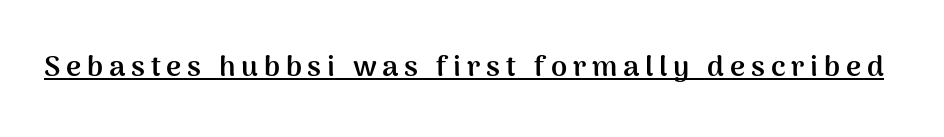
{"serif": "no", "italic": "no", "bold": "yes", "weight": "semibold", "width": "normal", "stroke_contrast": "medium", "x_height": "medium", "monospaced": "no", "underline": "yes", "letter_spacing": "wide", "letter_spacing_em": 0.2, "glyph_px": 29}
